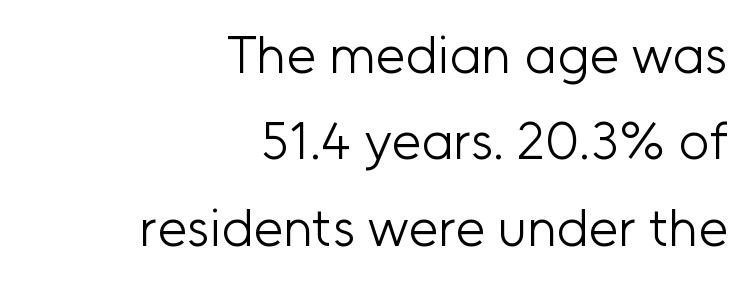
{"serif": "no", "italic": "no", "bold": "no", "weight": "light", "width": "normal", "stroke_contrast": "low", "x_height": "medium", "monospaced": "no", "underline": "no", "align": "right", "line_spacing": "normal", "line_spacing_ratio": 1.63, "letter_spacing": "normal", "letter_spacing_em": 0.0, "glyph_px": 53}
